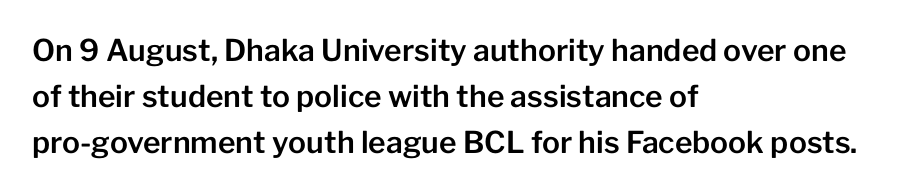
Casual observation: everything's shoved over to the left. Whoever set this chose a conventional vertical rhythm. Unlike italic type, these characters show no tilt at all. Compared with typical body copy, the letter spacing here is the same. The baseline area is clear. Regarding serifs, this sample does without them.
